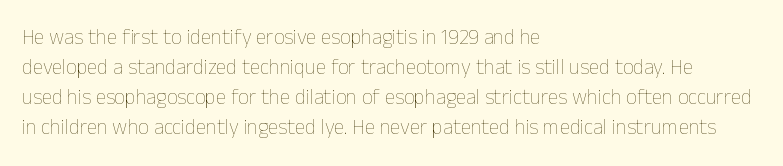
Q: Is the text bold? A: No.
Q: Is the text italic (slanted)? A: No, it is upright.
Q: Is the text underlined? A: No.
Q: How is the paragraph aligned? A: Left-aligned.
Q: Is the spacing between letters normal or unusually wide? A: Normal.
Q: Is the spacing between lines tight, normal or loose? A: Normal.
